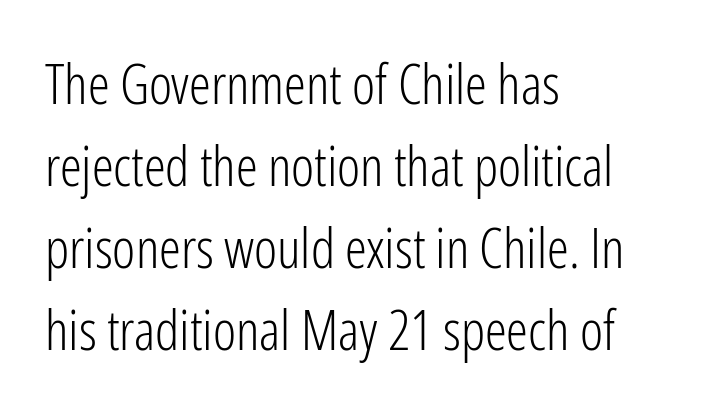
Caption: standard tracking, unaltered. The strokes are not fattened; the text isn't bold. One glance says typical: line gaps are just what's usual. Nothing sits at the stroke ends, so this counts as sans-serif. Visually the block forms a straight wall on the left and a jagged coastline on the right.
